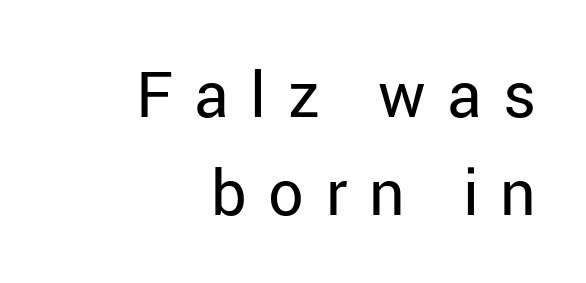
Q: Is the text bold? A: No.
Q: Is the text italic (slanted)? A: No, it is upright.
Q: Is the typeface a serif or a sans-serif typeface? A: Sans-serif.
Q: Is the text underlined? A: No.
Q: How is the paragraph aligned? A: Right-aligned.
Q: Is the spacing between letters normal or unusually wide? A: Unusually wide.
Q: Is the spacing between lines tight, normal or loose? A: Normal.
Q: Width (condensed, normal, or wide)? A: Normal.
Q: Stroke contrast? A: Low.
Q: x-height? A: Medium.
Q: Monospaced? A: No.
